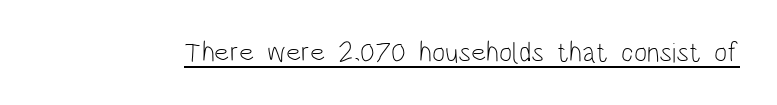
{"serif": "no", "italic": "no", "bold": "no", "weight": "light", "width": "condensed", "stroke_contrast": "low", "x_height": "large", "monospaced": "no", "underline": "yes", "letter_spacing": "normal", "letter_spacing_em": 0.0, "glyph_px": 28}
